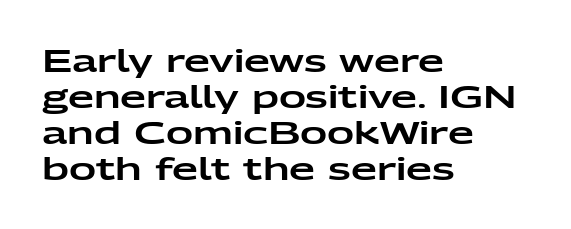
The image shows 30 px wide sans-serif type, upright; set left-aligned, line spacing 1.2x, normal letter spacing, not underlined; low stroke contrast and a medium x-height.
